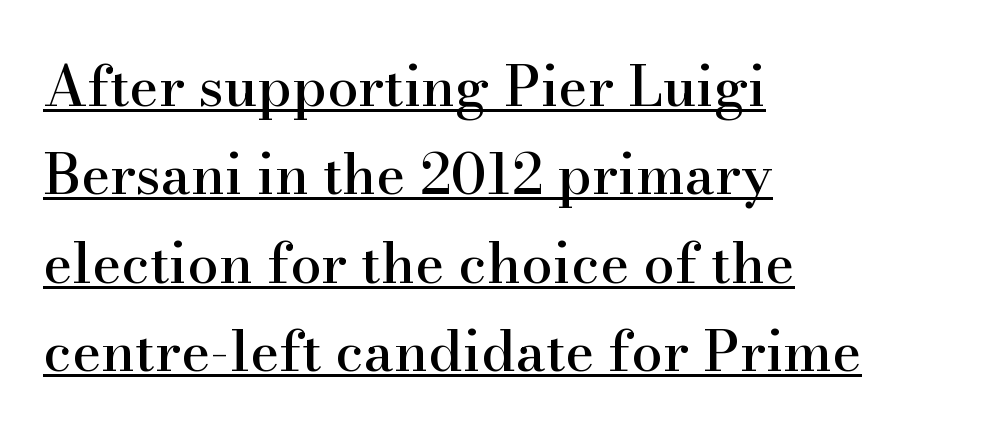
Emphasis is given by a line drawn under the lettering. Regarding leading, the lines here are spaced in the standard way. Observe the serifs anchoring each vertical stroke in this sample. Varying glyph widths throughout — classic text-font behaviour. In terms of posture, this sample is upright. The typesetter chose a ragged-right arrangement here.
